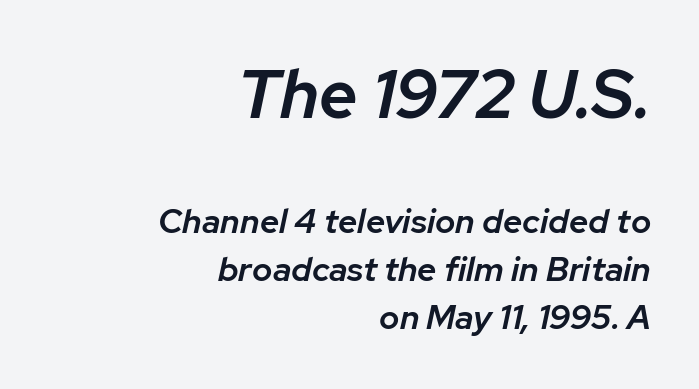
{"italic": "yes", "lean": "right", "slant_degrees": 12, "bold": "semi", "weight": "semibold", "width": "normal", "stroke_contrast": "low", "x_height": "medium", "monospaced": "no", "underline": "no", "align": "right", "line_spacing": "normal", "line_spacing_ratio": 1.41, "letter_spacing": "normal", "letter_spacing_em": 0.0, "larger_block": "first", "size_ratio": 2.0, "glyph_px": 68}
